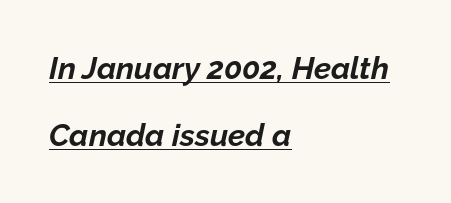
{"italic": "yes", "lean": "right", "slant_degrees": 12, "bold": "yes", "weight": "bold", "width": "normal", "stroke_contrast": "low", "x_height": "medium", "monospaced": "no", "underline": "yes", "align": "left", "line_spacing": "loose", "line_spacing_ratio": 2.16, "letter_spacing": "normal", "letter_spacing_em": 0.0, "glyph_px": 31}
